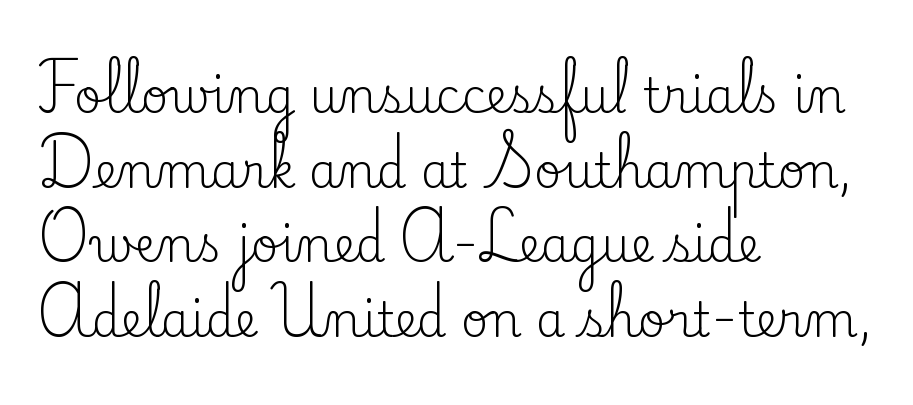
The image shows 47 px regular-weight type, upright; set left-aligned, normal line spacing (1.59x), normal letter spacing, not underlined; low stroke contrast and a small x-height.
